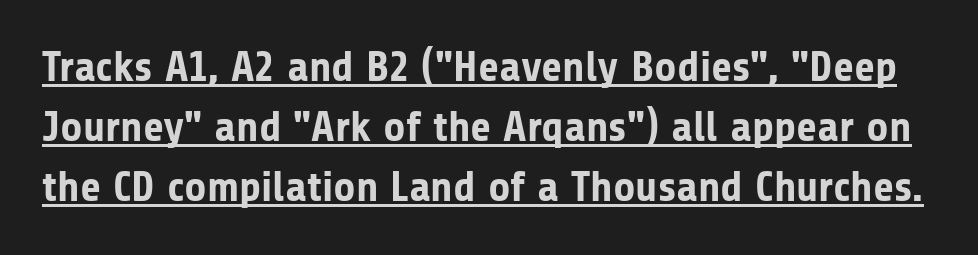
{"serif": "no", "italic": "no", "bold": "yes", "weight": "bold", "width": "normal", "stroke_contrast": "low", "x_height": "medium", "monospaced": "no", "underline": "yes", "line_spacing": "normal", "line_spacing_ratio": 1.4, "letter_spacing": "normal", "letter_spacing_em": 0.0, "glyph_px": 43}
